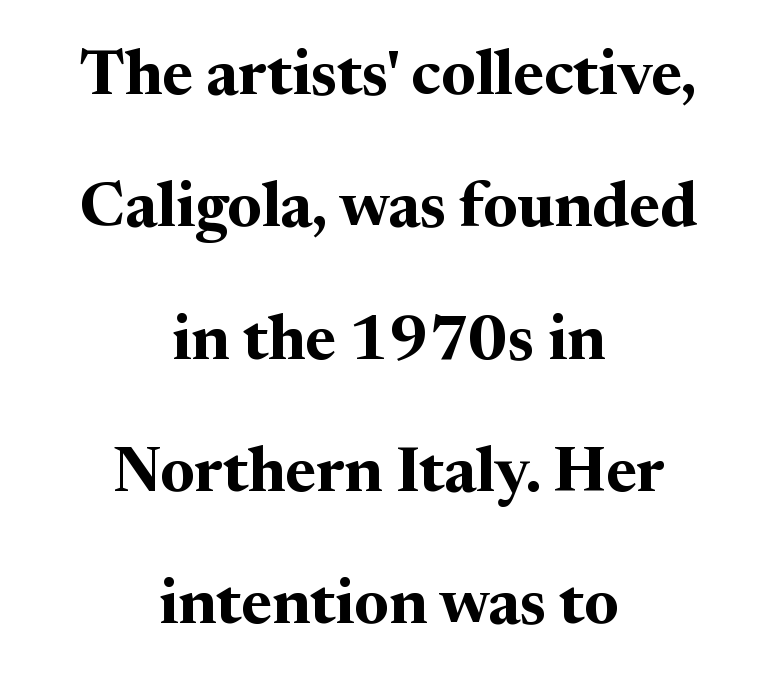
{"serif": "yes", "italic": "no", "bold": "yes", "weight": "bold", "width": "normal", "stroke_contrast": "medium", "x_height": "medium", "monospaced": "no", "underline": "no", "align": "center", "line_spacing": "loose", "line_spacing_ratio": 2.1, "letter_spacing": "normal", "letter_spacing_em": 0.0, "glyph_px": 63}
